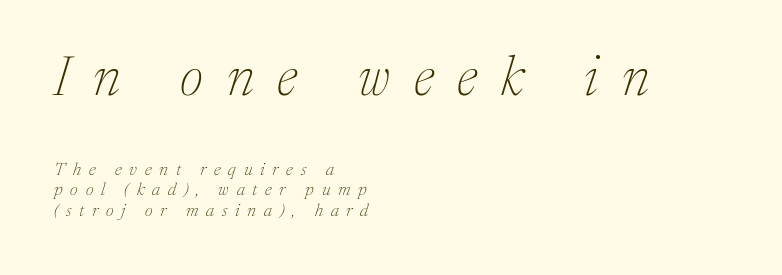
Where is the straight margin? On the left. The font's italic variant was chosen for this text. Observe the wide spacing: letters keep a clear distance from each other. Vertical stems look standard width or narrower in stroke. Is there much room between lines? No — they nearly touch.
